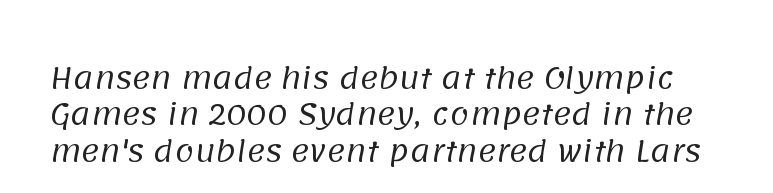
The image shows 28 px regular-weight sans-serif type; set normal line spacing (1.3x), normal letter spacing, not underlined; low stroke contrast and a large x-height.
